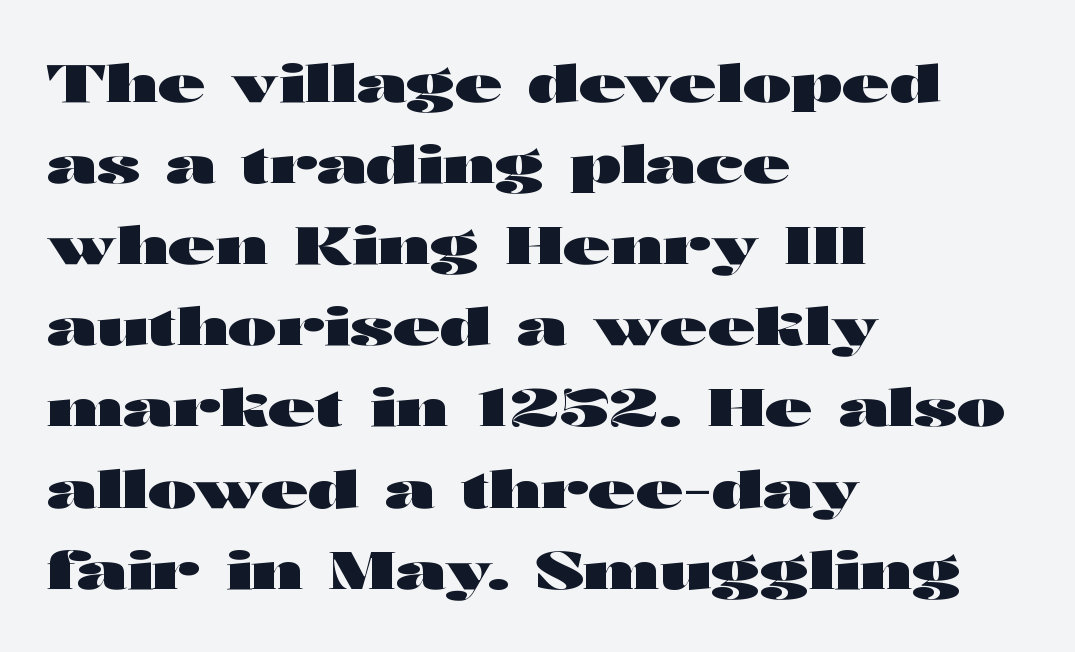
Tall strokes in this sample are plumb rather than angled. A typesetter would call this proportional, since set widths differ per character. The rendering keeps characters at their native spacing. The space beneath each line is pristine and unruled. Honestly, the row spacing looks completely unremarkable.
